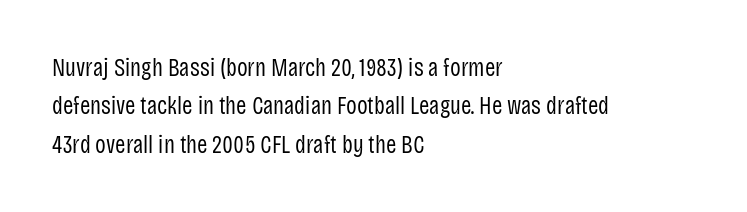
The image shows 25 px text type, upright; set left-aligned, normal line spacing (1.54x), normal letter spacing, not underlined.
